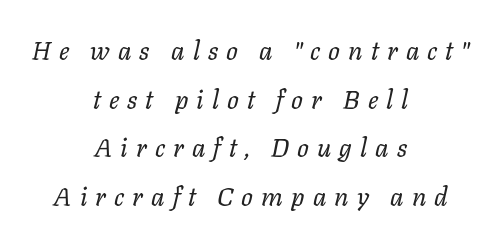
This is oblique type, the kind used for emphasis or titles. Counters stay open thanks to moderate or lighter strokes. Casual observation: everything's sitting right in the middle. A typesetter would call this heavily tracked-out type.
